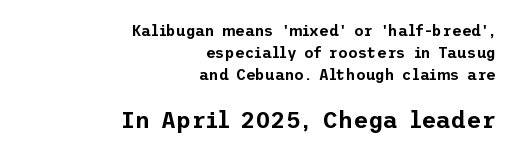
Words float on clear page, feet unadorned. Line ends are locked; line starts wander. How would I describe the line gaps? Plain and ordinary. These two chunks differ in scale, with the bottom chunk taking the larger measure. The letterforms sit shoulder to shoulder at normal distance.
